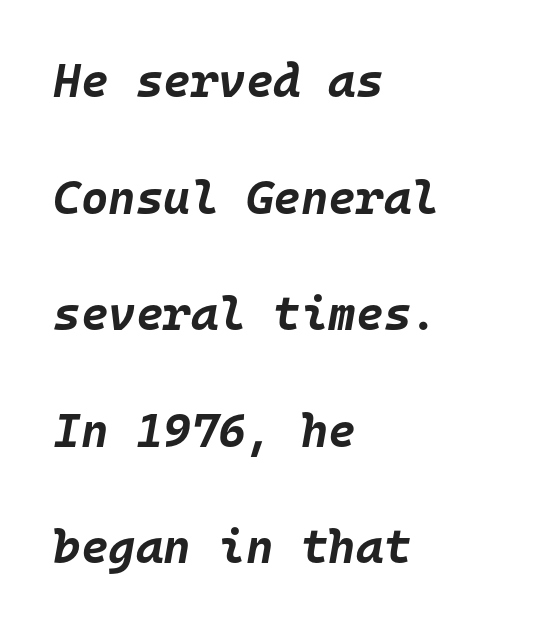
Fixed-width glyphs throughout — classic coding-font behaviour. Plenty of ink on the page — the face is bold. One glance says open: line gaps are wider than usual. The foot of each line stays bare and open. Teacher's note: observe the even left margin — that is flush-left alignment. It's the slanting kind of type.
